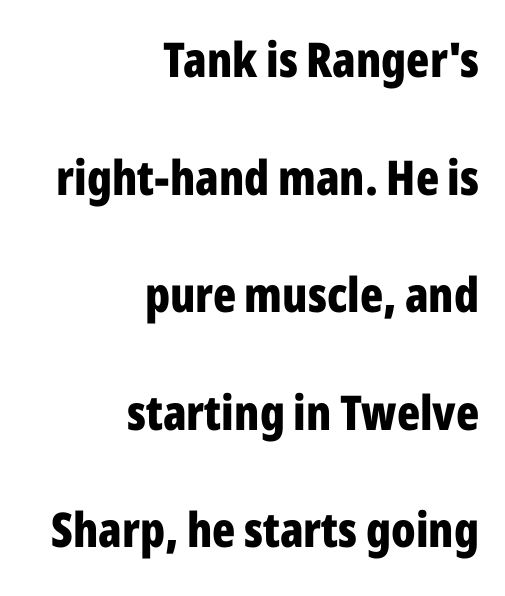
Q: Is the text bold? A: Yes.
Q: Is the text italic (slanted)? A: No, it is upright.
Q: Is the typeface a serif or a sans-serif typeface? A: Sans-serif.
Q: Is the text underlined? A: No.
Q: How is the paragraph aligned? A: Right-aligned.
Q: Is the spacing between letters normal or unusually wide? A: Normal.
Q: Is the spacing between lines tight, normal or loose? A: Loose.
Q: Width (condensed, normal, or wide)? A: Condensed.
Q: Stroke contrast? A: Low.
Q: x-height? A: Medium.
Q: Monospaced? A: No.
